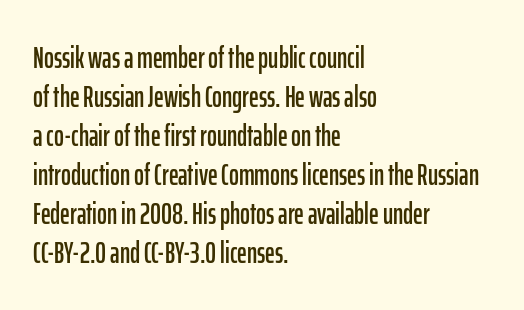
{"serif": "no", "italic": "no", "width": "condensed", "stroke_contrast": "low", "x_height": "medium", "monospaced": "no", "underline": "no", "align": "left", "line_spacing": "normal", "line_spacing_ratio": 1.3, "letter_spacing": "normal", "letter_spacing_em": 0.0, "glyph_px": 30}
